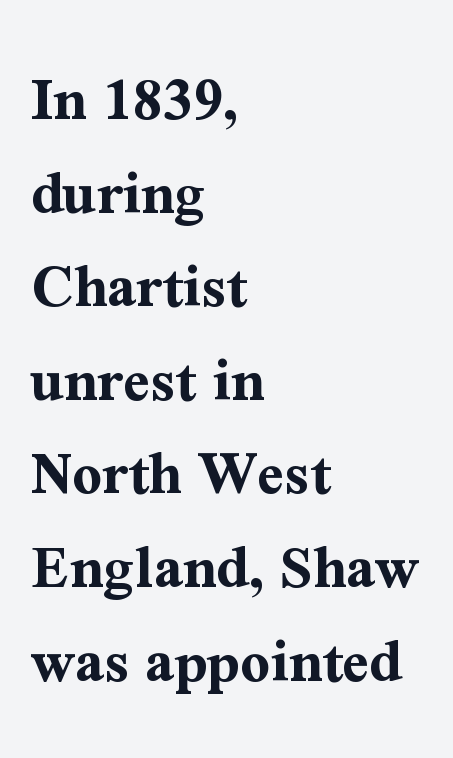
Q: Is the text bold? A: Yes.
Q: Is the text italic (slanted)? A: No, it is upright.
Q: Is the typeface a serif or a sans-serif typeface? A: Serif.
Q: Is the text underlined? A: No.
Q: How is the paragraph aligned? A: Left-aligned.
Q: Is the spacing between letters normal or unusually wide? A: Normal.
Q: Is the spacing between lines tight, normal or loose? A: Normal.
Q: Width (condensed, normal, or wide)? A: Normal.
Q: Stroke contrast? A: Medium.
Q: x-height? A: Medium.
Q: Monospaced? A: No.
